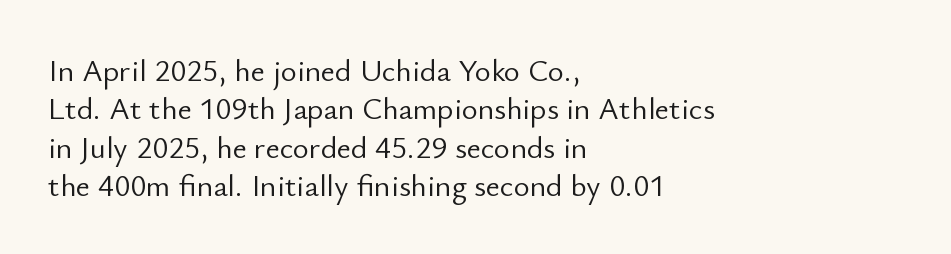
The type family on display is of the sans-serif kind. You could not count columns in this text — the font is proportionally spaced. The typography opts for an upright posture over an oblique one. The space beneath each line is pristine and unruled.
